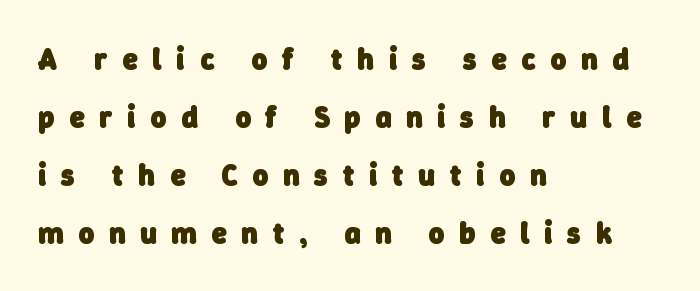
Notice the wide empty band between every row — that's loose leading. These lines are rendered in a variable-pitch font. These words are printed bold, with thick strokes throughout. No feet cap the strokes, marking this as sans-serif type. Which margin do the lines hug? The left one — the right edge is uneven.
